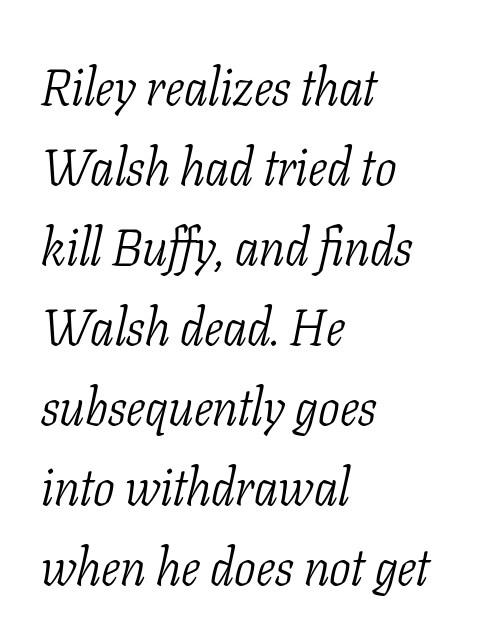
{"serif": "yes", "italic": "yes", "lean": "right", "slant_degrees": 11, "bold": "no", "weight": "light", "width": "condensed", "stroke_contrast": "low", "x_height": "medium", "monospaced": "no", "underline": "no", "align": "left", "line_spacing": "normal", "line_spacing_ratio": 1.57, "letter_spacing": "normal", "letter_spacing_em": 0.0, "glyph_px": 51}
